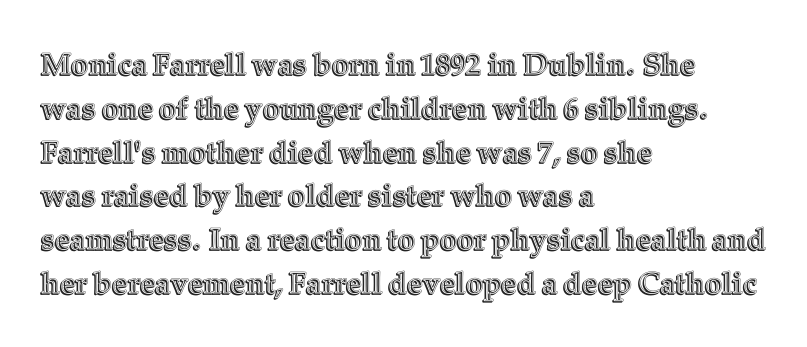
Q: Is the text italic (slanted)? A: No, it is upright.
Q: Is the text underlined? A: No.
Q: How is the paragraph aligned? A: Left-aligned.
Q: Is the spacing between letters normal or unusually wide? A: Normal.
Q: Is the spacing between lines tight, normal or loose? A: Normal.
Q: Width (condensed, normal, or wide)? A: Normal.
Q: x-height? A: Medium.
Q: Monospaced? A: No.
